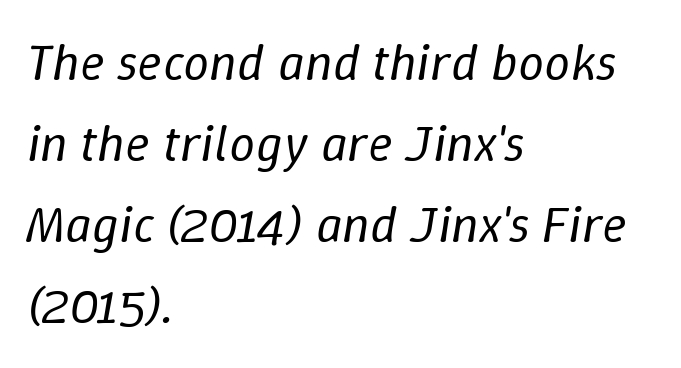
The image shows 52 px regular-weight type, italic (leaning right); set left-aligned, normal line spacing (1.56x), normal letter spacing, not underlined; low stroke contrast and a medium x-height.
